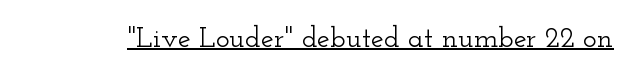
Observe the ordinary spacing: letters are neighbours, not strangers. Font category for this specimen: serif. Think of a printed novel: that variable character pitch is what you see here. The specimen includes a rule beneath the text block's lines. The lettering holds an erect, upright posture throughout.
